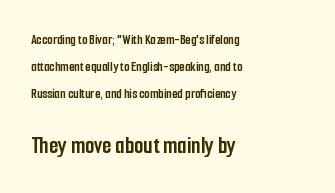
{"italic": "no", "bold": "yes", "underline": "no", "align": "left", "line_spacing": "loose", "line_spacing_ratio": 1.93, "letter_spacing": "normal", "letter_spacing_em": 0.0, "larger_block": "second", "size_ratio": 1.71, "glyph_px": 24}
